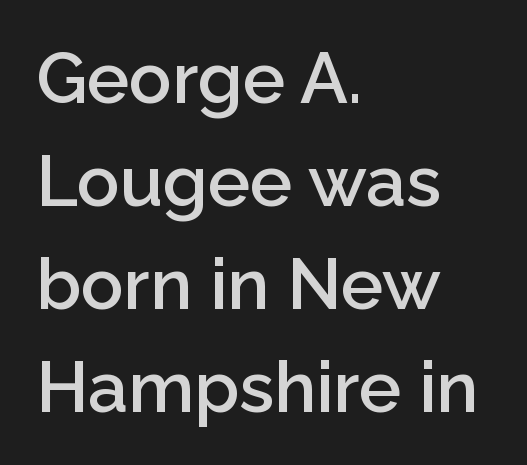
The image shows 71 px semibold sans-serif type, upright; set left-aligned, normal line spacing (1.45x), normal letter spacing, not underlined; low stroke contrast and a medium x-height.
